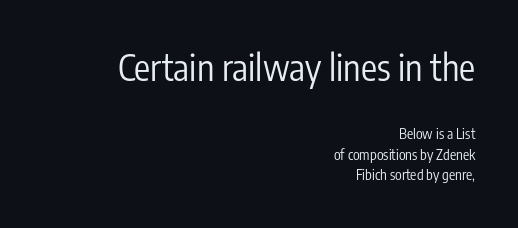
The image shows 36 px regular-weight, condensed sans-serif type, upright; set right-aligned, normal line spacing (1.46x), normal letter spacing, not underlined; the first (top) block is 2.57x larger; low stroke contrast and a medium x-height.
